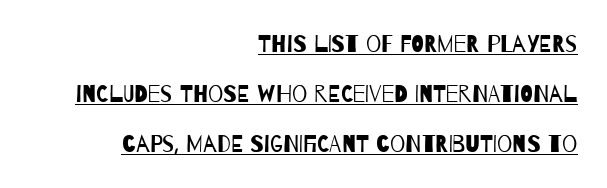
The image shows 24 px text type; set right-aligned, loose line spacing (2.08x), normal letter spacing, underlined.
